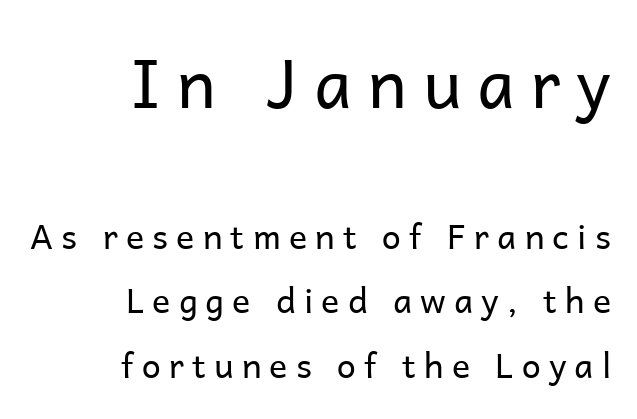
Reading down the column, the eye jumps a long way to each next line. Teacher's note: observe the even right margin — that is flush-right alignment. The letters stand upright; this is a roman face. The words here are not underlined. The tracking reads as deliberately expanded to a designer's eye.
